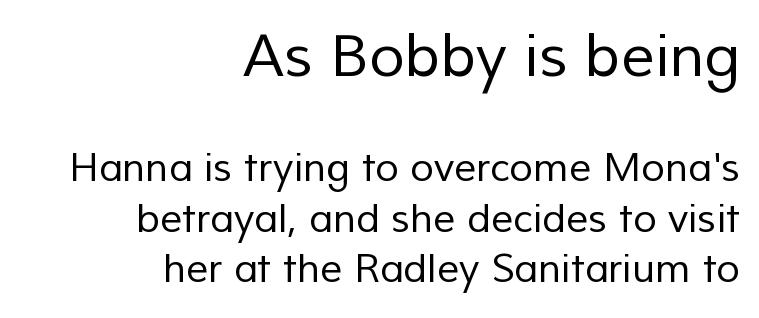
Q: Is the text bold? A: No.
Q: Is the typeface a serif or a sans-serif typeface? A: Sans-serif.
Q: Is the text underlined? A: No.
Q: How is the paragraph aligned? A: Right-aligned.
Q: Is the spacing between letters normal or unusually wide? A: Normal.
Q: Is the spacing between lines tight, normal or loose? A: Normal.
Q: Which block of text is set in a larger size, the first (top) or the second (bottom)? A: The first (top) one.
Q: Width (condensed, normal, or wide)? A: Normal.
Q: Stroke contrast? A: Low.
Q: x-height? A: Medium.
Q: Monospaced? A: No.
